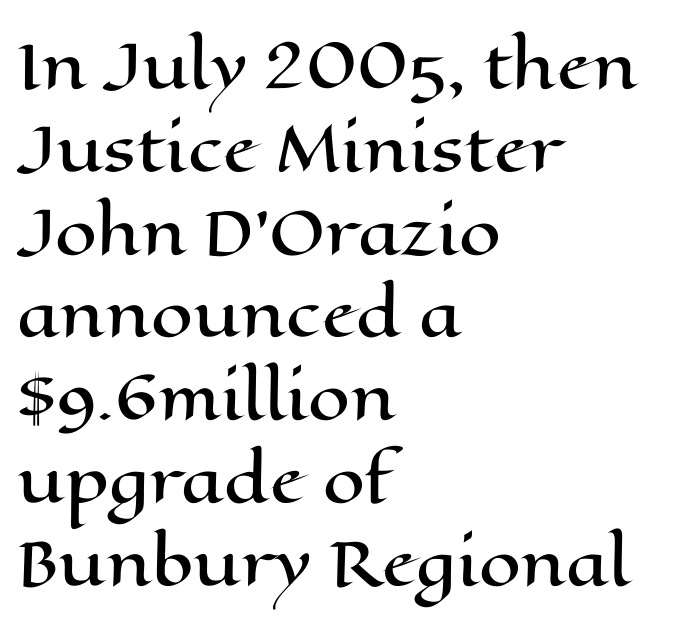
The image shows 60 px wide type, upright; set left-aligned, normal line spacing (1.38x), normal letter spacing, not underlined; high stroke contrast and a medium x-height.
